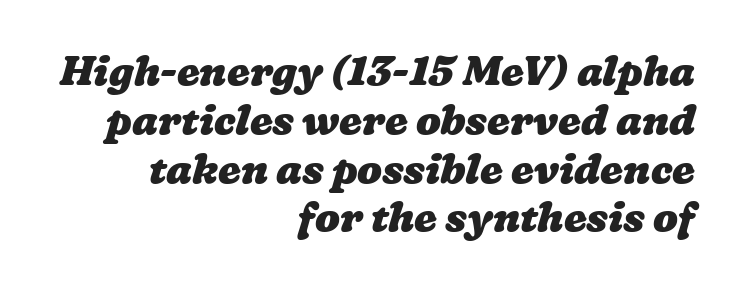
The space beneath each line is pristine and unruled. The face used here is proportionally spaced, like ordinary book or web type. Does the copy run flush right? Yes — the right margin is perfectly even. Students, this is bold: see how much ink each stroke carries. Caption: standard tracking, unaltered.
